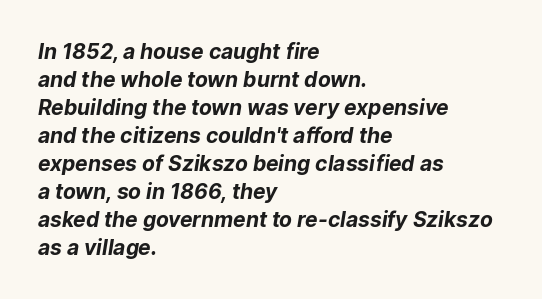
Q: Is the text bold? A: Yes.
Q: Is the text underlined? A: No.
Q: How is the paragraph aligned? A: Left-aligned.
Q: Is the spacing between letters normal or unusually wide? A: Normal.
Q: Is the spacing between lines tight, normal or loose? A: Normal.
